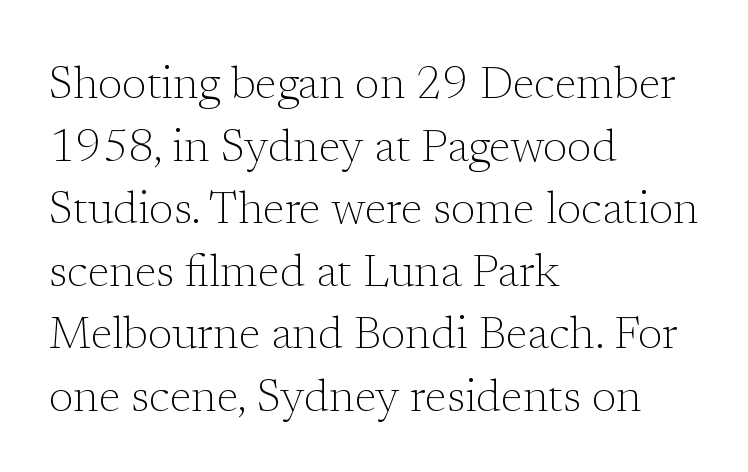
{"serif": "yes", "italic": "no", "bold": "no", "weight": "light", "width": "normal", "stroke_contrast": "low", "x_height": "medium", "monospaced": "no", "underline": "no", "align": "left", "line_spacing": "normal", "line_spacing_ratio": 1.39, "letter_spacing": "normal", "letter_spacing_em": 0.0, "glyph_px": 45}
